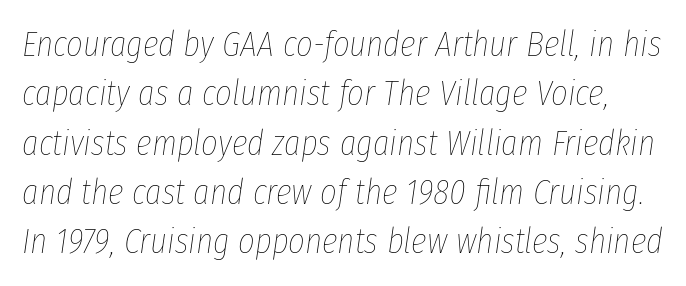
Q: Is the text bold? A: No.
Q: Is the text italic (slanted)? A: Yes, it leans right by about 8 degrees.
Q: Is the text underlined? A: No.
Q: Is the spacing between letters normal or unusually wide? A: Normal.
Q: Is the spacing between lines tight, normal or loose? A: Normal.
Q: Width (condensed, normal, or wide)? A: Condensed.
Q: Stroke contrast? A: Low.
Q: x-height? A: Medium.
Q: Monospaced? A: No.
